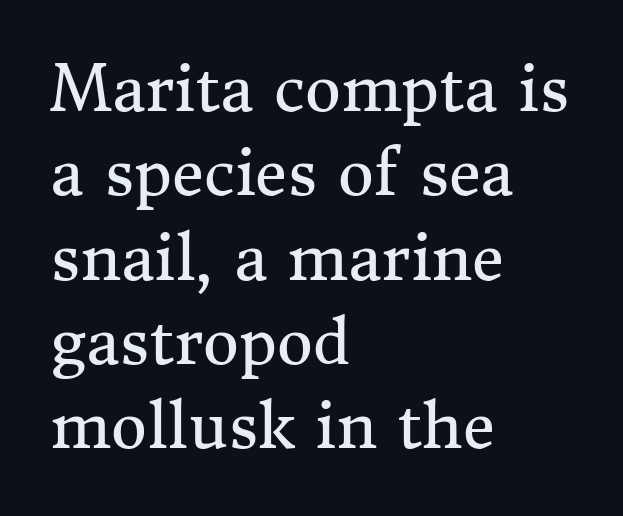
The image shows 62 px regular-weight serif type, upright; set left-aligned, normal line spacing (1.36x), normal letter spacing, not underlined; medium stroke contrast and a medium x-height.
